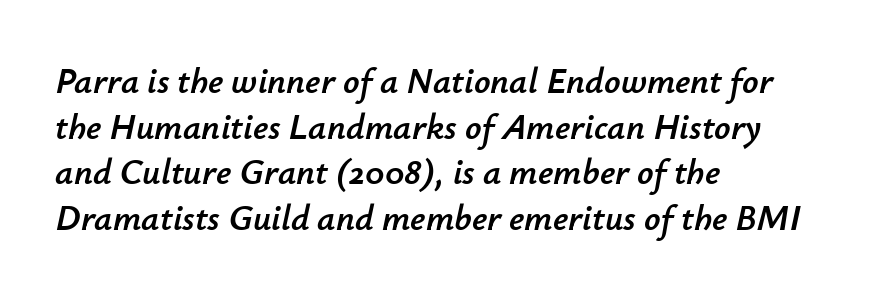
The image shows 36 px text type, italic (leaning right); set left-aligned, normal line spacing (1.27x), normal letter spacing, not underlined; low stroke contrast and a small x-height.
